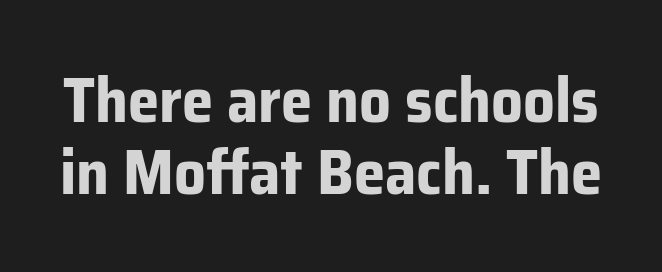
The image shows 63 px bold sans-serif type, upright; set tight line spacing (1.14x), normal letter spacing, not underlined; low stroke contrast and a medium x-height.
